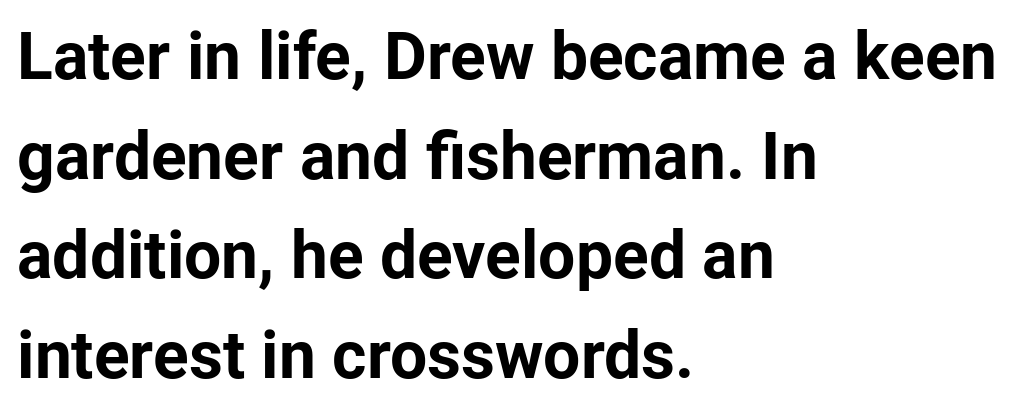
The image shows 66 px bold sans-serif type, upright; set left-aligned, normal line spacing (1.51x), normal letter spacing, not underlined; low stroke contrast and a medium x-height.
